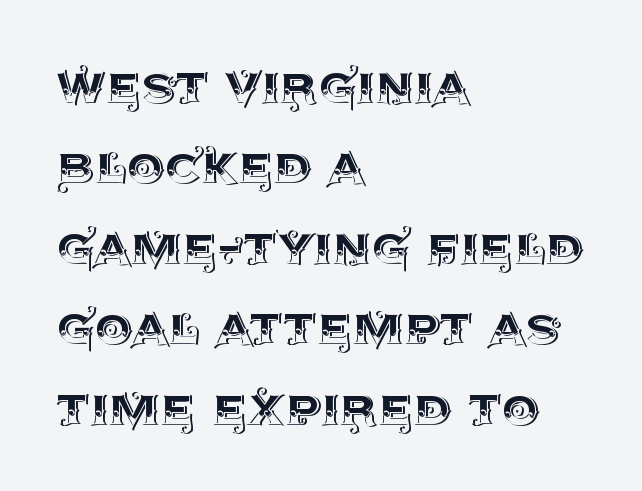
{"italic": "no", "width": "normal", "x_height": "large", "monospaced": "no", "underline": "no", "align": "left", "line_spacing": "normal", "line_spacing_ratio": 1.34, "letter_spacing": "normal", "letter_spacing_em": 0.0, "glyph_px": 60}
